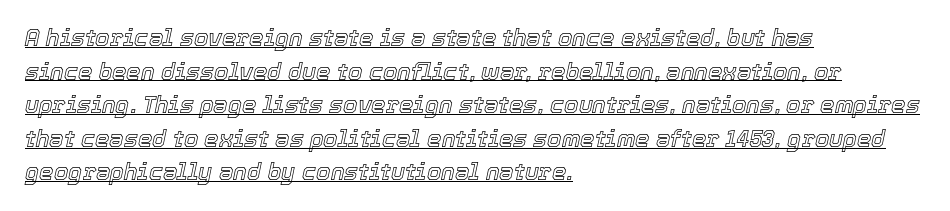
Does the lettering tilt? It does — this is italic. The line texture is even and compact thanks to regular tracking. Glance below the letters and you will spot a drawn line. Summary of vertical rhythm: regular, with standard interline spacing. A student would call this left alignment; a typographer would say flush left, rag right.
